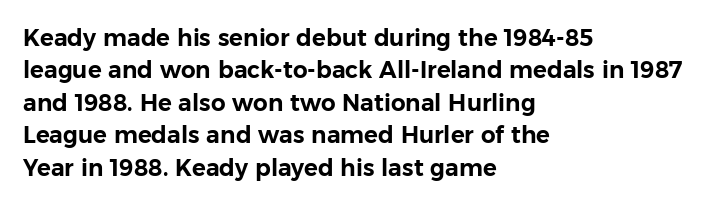
{"italic": "no", "underline": "no", "align": "left", "line_spacing": "normal", "line_spacing_ratio": 1.41, "letter_spacing": "normal", "letter_spacing_em": 0.0, "glyph_px": 23}
